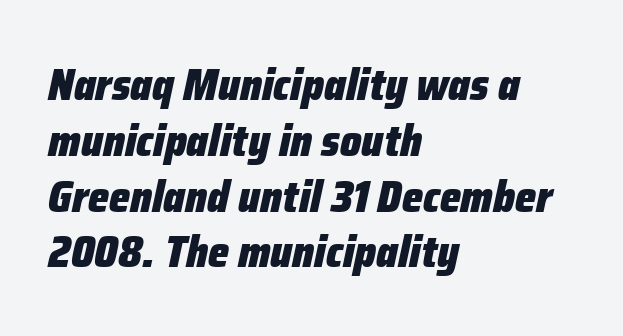
A clean baseline with only descenders dipping below it. Is this a fixed-width face? No — the glyphs have proportional, varying widths. The specimen reads as italic at a glance. The compositor pushed each line to the left boundary.
